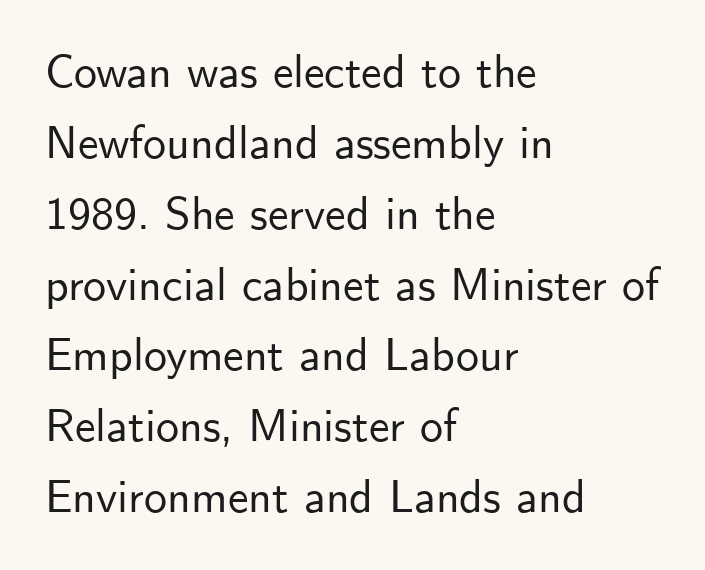
{"serif": "no", "italic": "no", "width": "normal", "stroke_contrast": "low", "x_height": "small", "monospaced": "no", "underline": "no", "align": "left", "line_spacing": "normal", "line_spacing_ratio": 1.54, "letter_spacing": "normal", "letter_spacing_em": 0.0, "glyph_px": 46}
